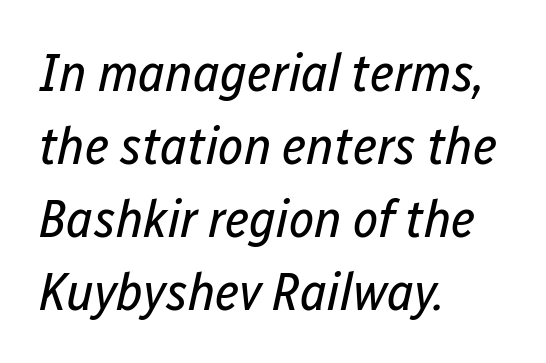
This sample has the flowing, uneven cadence of proportional lettering. The strip under each line holds only bare page. Spacing between characters is what you'd get straight out of the box. Style check: oblique. Honestly, the row spacing looks completely unremarkable.
